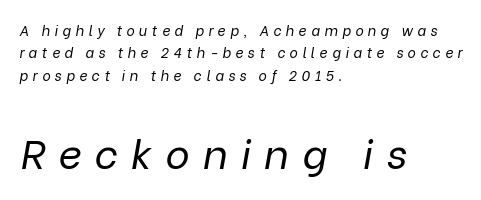
A typesetter would call this leading conventional body-copy spacing. Each word looks stretched out because of the extra space between its letters. A student would call this left alignment; a typographer would say flush left, rag right. Quick note: italic. Here the designer chose a conventional face with non-uniform glyph widths.
